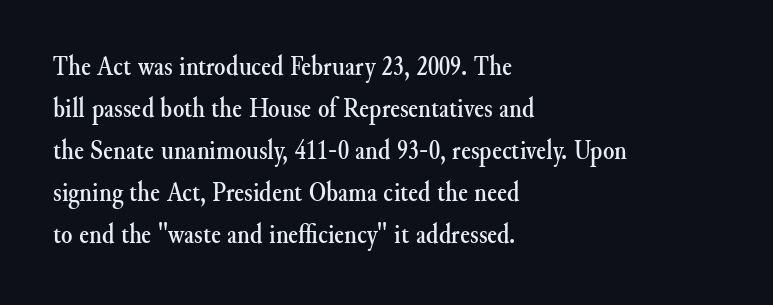
The passage shown is typed in a proportional face where columns would drift. How would I describe the line gaps? Plain and ordinary. Descender tails drop into unmarked territory. Letter spacing: default. Each letter's strokes conclude with small projecting serifs.
